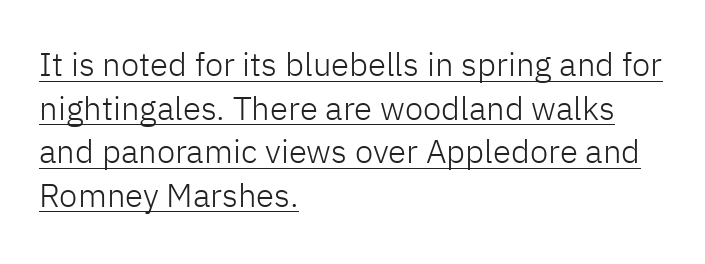
Q: Is the text bold? A: No.
Q: Is the text italic (slanted)? A: No, it is upright.
Q: Is the typeface a serif or a sans-serif typeface? A: Sans-serif.
Q: Is the text underlined? A: Yes.
Q: How is the paragraph aligned? A: Left-aligned.
Q: Is the spacing between letters normal or unusually wide? A: Normal.
Q: Is the spacing between lines tight, normal or loose? A: Normal.
Q: Width (condensed, normal, or wide)? A: Normal.
Q: Stroke contrast? A: Low.
Q: x-height? A: Medium.
Q: Monospaced? A: No.
